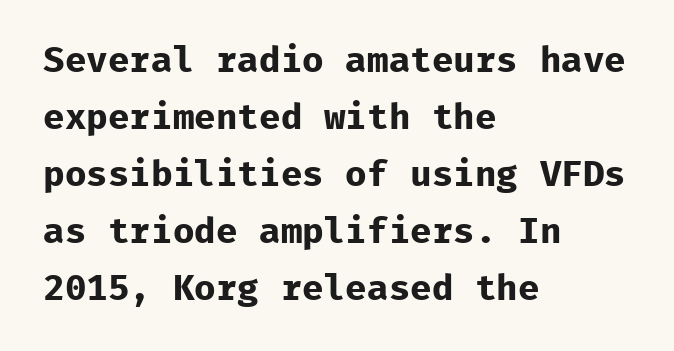
How heavy is the stroke? Heavy — this is a bold. Horizontally, the lines are justified to the leading edge only. Look at the bottom of the vertical strokes: they stop flat, with no serifs. Quick note: not italic, upright. Students, observe: this is what conventionally led text looks like. The passage shown is typed in a monospace face where columns stay perfectly aligned.
